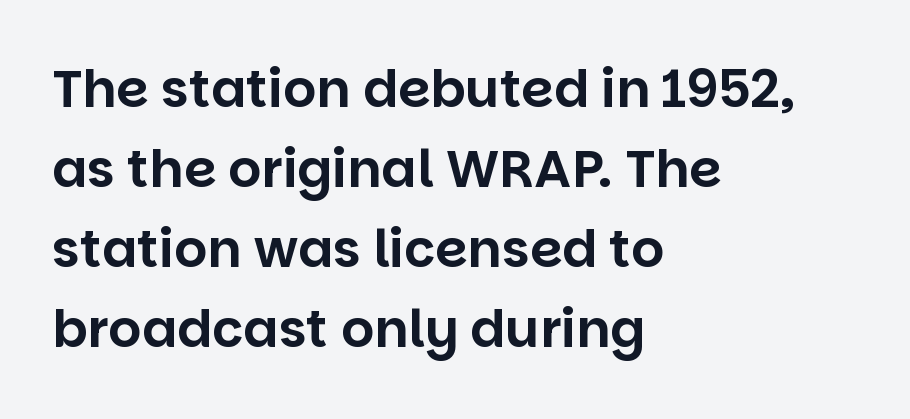
{"serif": "no", "italic": "no", "width": "normal", "stroke_contrast": "low", "x_height": "large", "monospaced": "no", "underline": "no", "align": "left", "line_spacing": "normal", "line_spacing_ratio": 1.54, "letter_spacing": "normal", "letter_spacing_em": 0.0, "glyph_px": 52}
